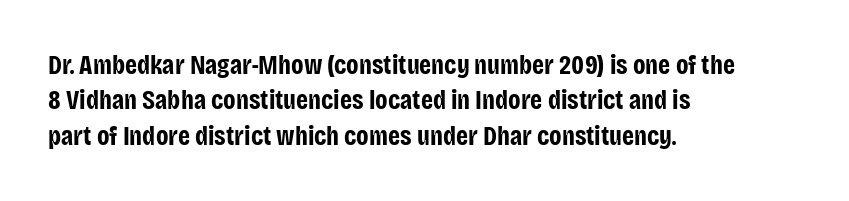
Q: Is the text bold? A: Yes.
Q: Is the text italic (slanted)? A: No, it is upright.
Q: Is the text underlined? A: No.
Q: How is the paragraph aligned? A: Left-aligned.
Q: Is the spacing between letters normal or unusually wide? A: Normal.
Q: Is the spacing between lines tight, normal or loose? A: Normal.
